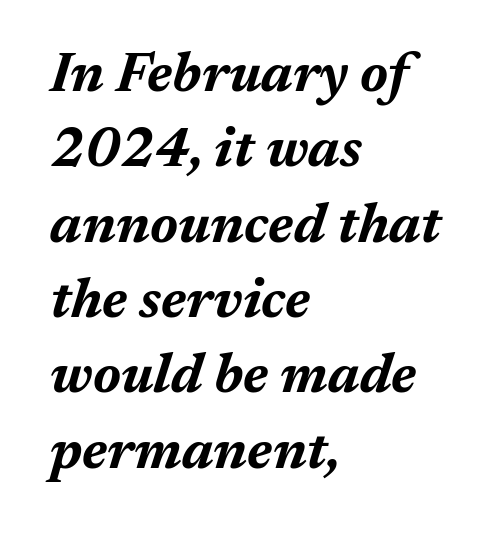
Q: Is the text bold? A: Yes.
Q: Is the text italic (slanted)? A: Yes, it leans right by about 17 degrees.
Q: Is the text underlined? A: No.
Q: How is the paragraph aligned? A: Left-aligned.
Q: Is the spacing between letters normal or unusually wide? A: Normal.
Q: Is the spacing between lines tight, normal or loose? A: Normal.
Q: Width (condensed, normal, or wide)? A: Normal.
Q: Stroke contrast? A: Medium.
Q: x-height? A: Medium.
Q: Monospaced? A: No.
